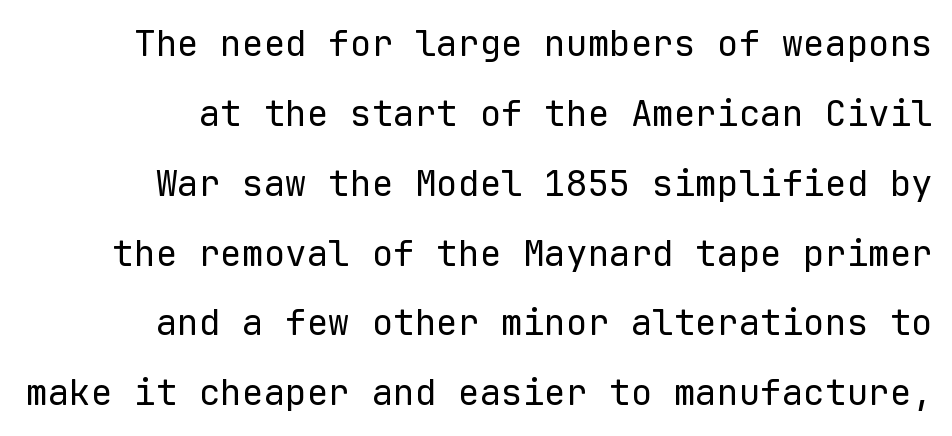
The image shows 36 px regular-weight sans-serif type, upright, monospaced; set loose line spacing (1.94x), normal letter spacing, not underlined; low stroke contrast and a medium x-height.
